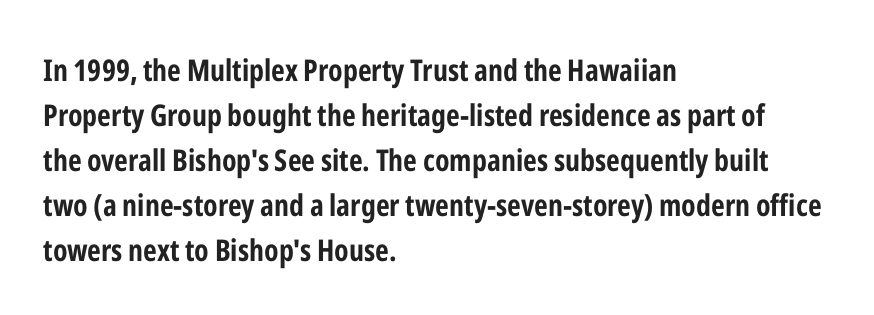
The image shows 30 px bold, condensed sans-serif type, upright; set left-aligned, normal line spacing (1.5x), normal letter spacing, not underlined; low stroke contrast and a medium x-height.
